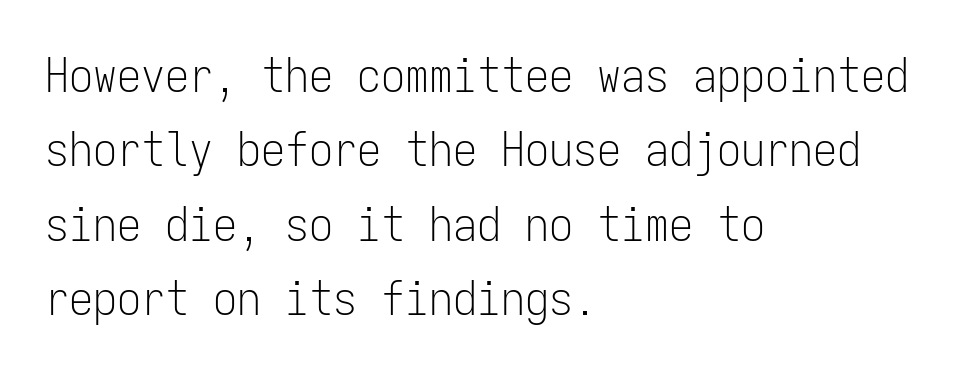
Q: Is the text bold? A: No.
Q: Is the text italic (slanted)? A: No, it is upright.
Q: Is the typeface a serif or a sans-serif typeface? A: Sans-serif.
Q: Is the text underlined? A: No.
Q: How is the paragraph aligned? A: Left-aligned.
Q: Is the spacing between letters normal or unusually wide? A: Normal.
Q: Is the spacing between lines tight, normal or loose? A: Normal.
Q: Width (condensed, normal, or wide)? A: Condensed.
Q: Stroke contrast? A: Low.
Q: x-height? A: Medium.
Q: Monospaced? A: Yes.
